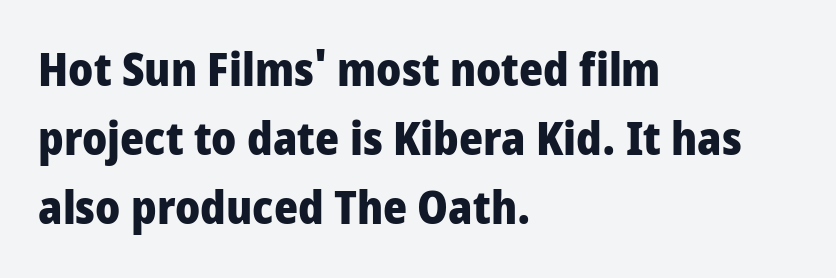
The image shows 46 px heavy, condensed sans-serif type, upright; set left-aligned, normal line spacing (1.5x), normal letter spacing, not underlined; low stroke contrast and a large x-height.
